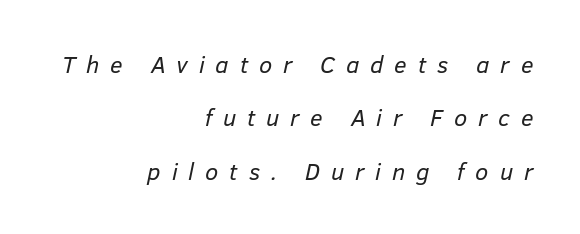
{"italic": "yes", "lean": "right", "slant_degrees": 12, "bold": "no", "underline": "no", "align": "right", "line_spacing": "loose", "line_spacing_ratio": 2.22, "letter_spacing": "wide", "letter_spacing_em": 0.45, "glyph_px": 24}
